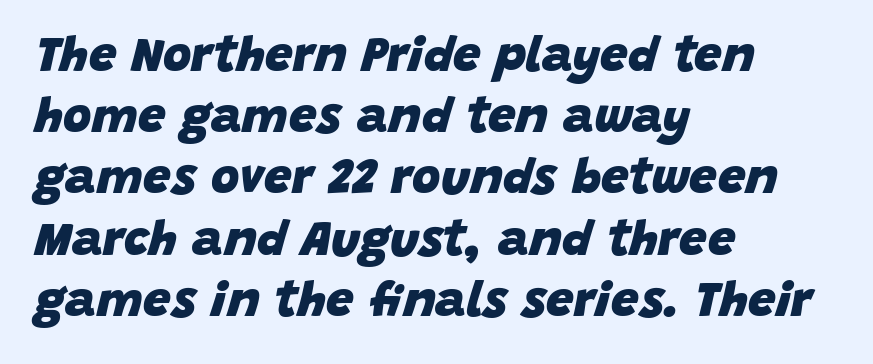
{"italic": "yes", "lean": "right", "slant_degrees": 15, "bold": "yes", "weight": "heavy", "width": "normal", "stroke_contrast": "low", "x_height": "large", "monospaced": "no", "underline": "no", "align": "left", "line_spacing": "normal", "line_spacing_ratio": 1.25, "letter_spacing": "normal", "letter_spacing_em": 0.0, "glyph_px": 49}
